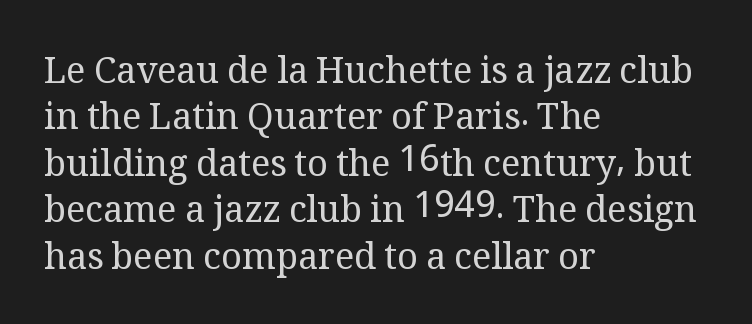
{"serif": "yes", "italic": "no", "bold": "no", "weight": "regular", "width": "normal", "stroke_contrast": "medium", "x_height": "medium", "monospaced": "no", "underline": "no", "align": "left", "line_spacing": "normal", "line_spacing_ratio": 1.29, "letter_spacing": "normal", "letter_spacing_em": 0.0, "glyph_px": 36}
